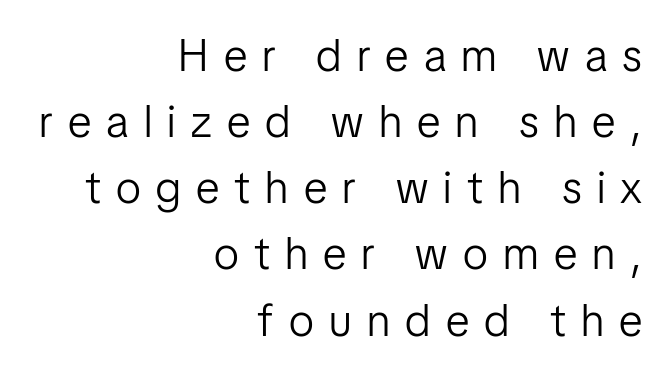
Q: Is the text bold? A: No.
Q: Is the text italic (slanted)? A: No, it is upright.
Q: Is the typeface a serif or a sans-serif typeface? A: Sans-serif.
Q: Is the text underlined? A: No.
Q: How is the paragraph aligned? A: Right-aligned.
Q: Is the spacing between letters normal or unusually wide? A: Unusually wide.
Q: Is the spacing between lines tight, normal or loose? A: Normal.
Q: Width (condensed, normal, or wide)? A: Condensed.
Q: Stroke contrast? A: Low.
Q: x-height? A: Medium.
Q: Monospaced? A: No.
